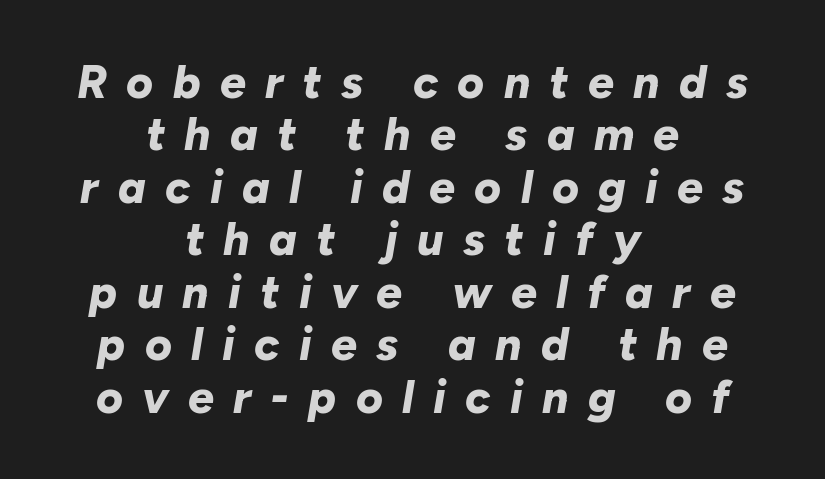
The image shows 46 px bold type, italic (leaning right); set centered, tight line spacing (1.14x), unusually wide letter spacing (+0.42 em), not underlined; low stroke contrast and a medium x-height.
